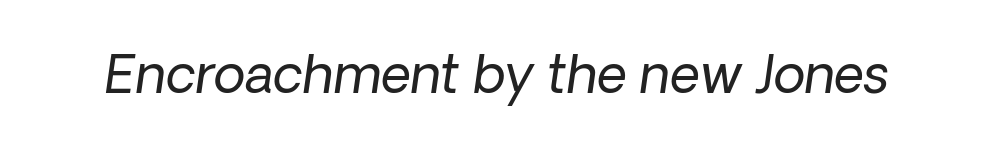
The image shows 52 px regular-weight sans-serif type; set normal letter spacing, not underlined; low stroke contrast and a medium x-height.
